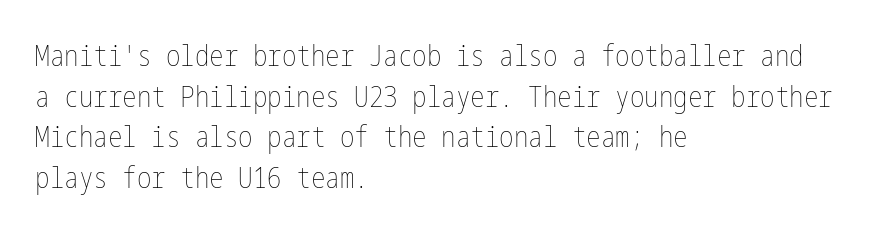
The image shows 29 px thin, condensed type, upright; set left-aligned, normal line spacing (1.4x), normal letter spacing, not underlined; low stroke contrast and a medium x-height.
